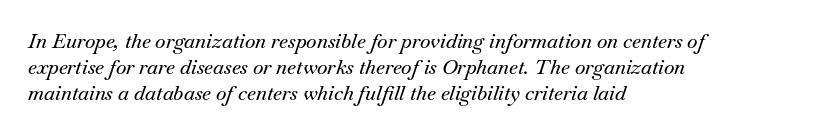
Q: Is the text italic (slanted)? A: Yes, it leans right by about 18 degrees.
Q: Is the text underlined? A: No.
Q: How is the paragraph aligned? A: Left-aligned.
Q: Is the spacing between letters normal or unusually wide? A: Normal.
Q: Is the spacing between lines tight, normal or loose? A: Normal.
